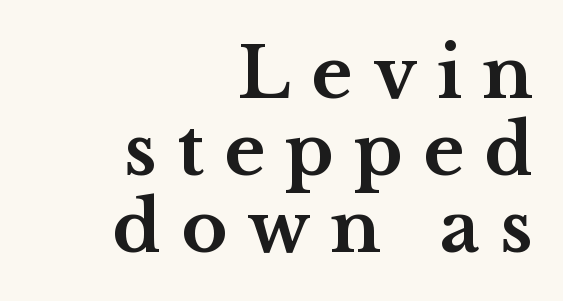
You'd pick this weight for a headline — it's a proper bold. Reading down the column, the eye jumps only a short way to each next line. The letterforms stand isolated, each surrounded by extra space. Ordinary non-slanted type is in use. The passage shown is typed in a proportional face where columns would drift.
